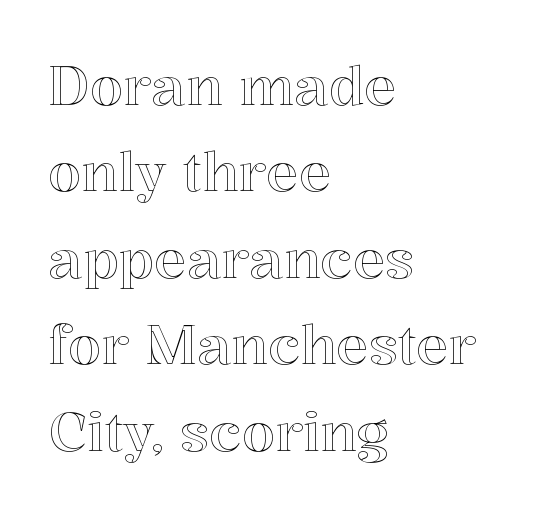
Q: Is the text italic (slanted)? A: No, it is upright.
Q: Is the text underlined? A: No.
Q: How is the paragraph aligned? A: Left-aligned.
Q: Is the spacing between letters normal or unusually wide? A: Normal.
Q: Is the spacing between lines tight, normal or loose? A: Normal.
Q: Width (condensed, normal, or wide)? A: Normal.
Q: x-height? A: Medium.
Q: Monospaced? A: No.
